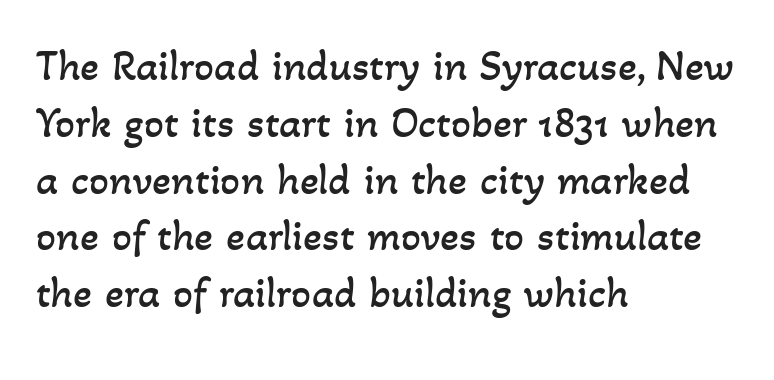
Typeset ragged right — the left edge is the straight one. Leading: standard. Caption: standard tracking, unaltered. These glyphs show unthickened strokes, regular width or finer. The specimen omits any rule beneath the text block's lines.
